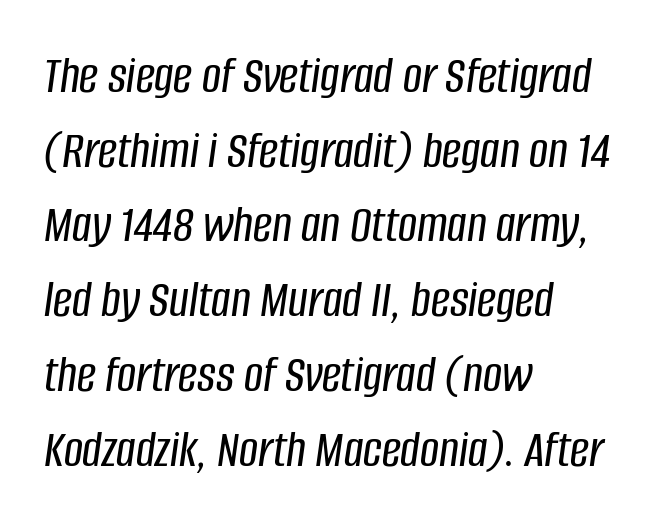
Q: Is the text italic (slanted)? A: Yes, it leans right by about 8 degrees.
Q: Is the text underlined? A: No.
Q: How is the paragraph aligned? A: Left-aligned.
Q: Is the spacing between letters normal or unusually wide? A: Normal.
Q: Is the spacing between lines tight, normal or loose? A: Normal.
Q: Width (condensed, normal, or wide)? A: Condensed.
Q: Stroke contrast? A: Low.
Q: x-height? A: Large.
Q: Monospaced? A: No.
